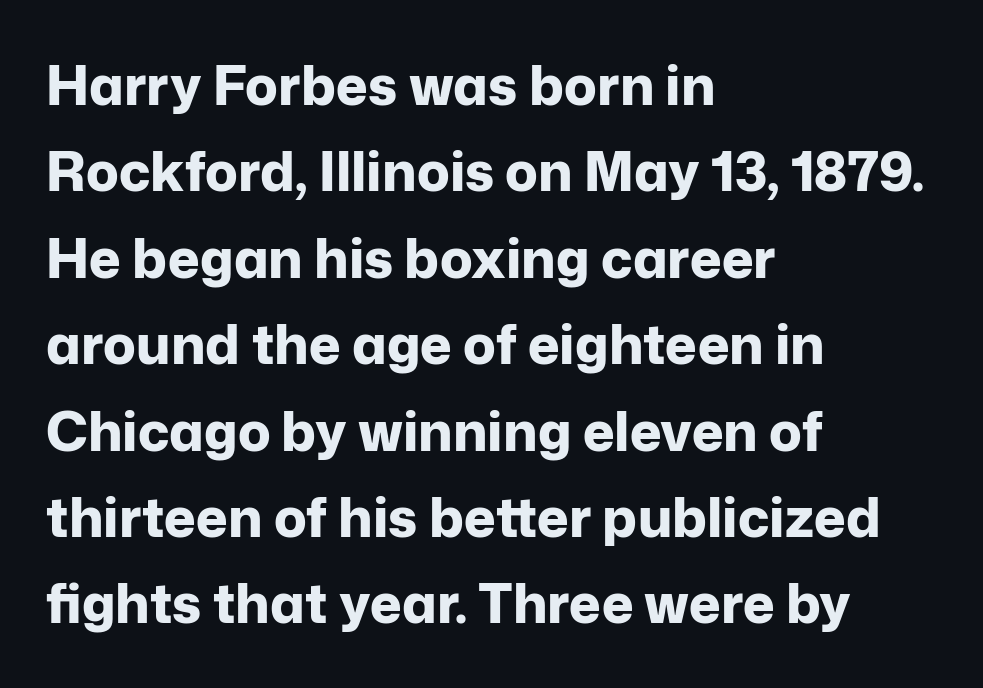
Q: Is the text bold? A: Yes.
Q: Is the text italic (slanted)? A: No, it is upright.
Q: Is the typeface a serif or a sans-serif typeface? A: Sans-serif.
Q: Is the text underlined? A: No.
Q: How is the paragraph aligned? A: Left-aligned.
Q: Is the spacing between letters normal or unusually wide? A: Normal.
Q: Is the spacing between lines tight, normal or loose? A: Normal.
Q: Width (condensed, normal, or wide)? A: Normal.
Q: Stroke contrast? A: Low.
Q: x-height? A: Medium.
Q: Monospaced? A: No.
